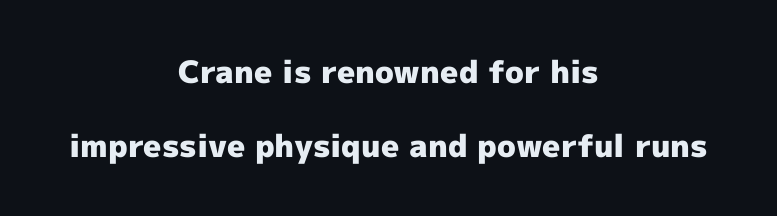
The letters stand upright; this is a roman face. Words appear dense and cohesive because spacing is normal. Nothing sits at the stroke ends, so this counts as sans-serif. Chunky letters — that's bold for sure.
